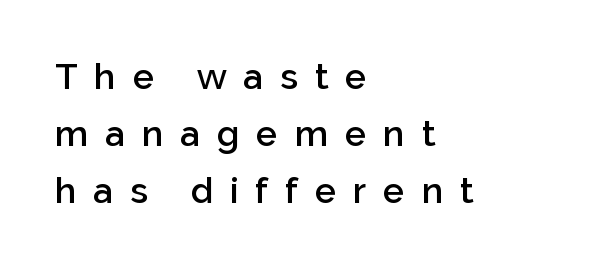
Q: Is the text bold? A: Semi-bold.
Q: Is the text italic (slanted)? A: No, it is upright.
Q: Is the typeface a serif or a sans-serif typeface? A: Sans-serif.
Q: Is the text underlined? A: No.
Q: How is the paragraph aligned? A: Left-aligned.
Q: Is the spacing between letters normal or unusually wide? A: Unusually wide.
Q: Is the spacing between lines tight, normal or loose? A: Normal.
Q: Width (condensed, normal, or wide)? A: Normal.
Q: Stroke contrast? A: Low.
Q: x-height? A: Medium.
Q: Monospaced? A: No.
